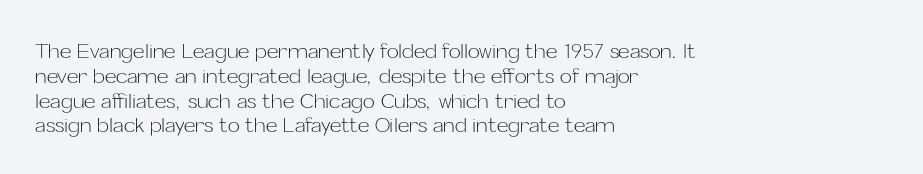
The image shows 20 px text type, upright; set left-aligned, line spacing 1.24x, normal letter spacing, not underlined.
